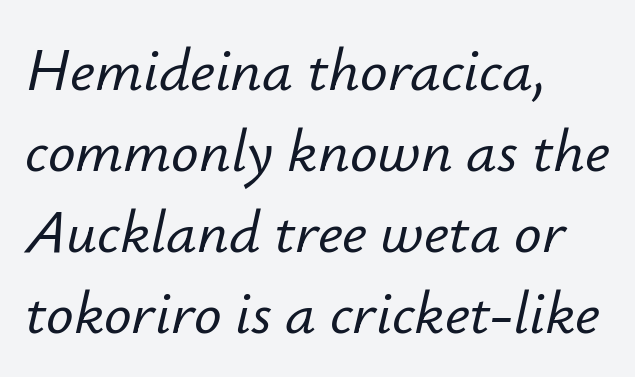
The image shows 61 px text type, italic (leaning right); set left-aligned, normal line spacing (1.33x), normal letter spacing, not underlined; low stroke contrast and a small x-height.
